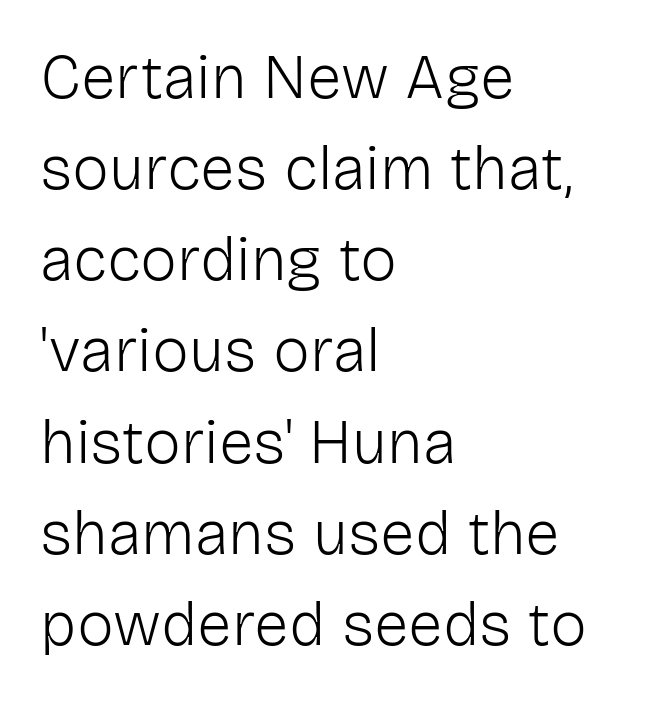
{"serif": "no", "italic": "no", "bold": "no", "weight": "light", "width": "normal", "stroke_contrast": "low", "x_height": "medium", "monospaced": "no", "underline": "no", "align": "left", "line_spacing": "normal", "line_spacing_ratio": 1.47, "letter_spacing": "normal", "letter_spacing_em": 0.0, "glyph_px": 62}
